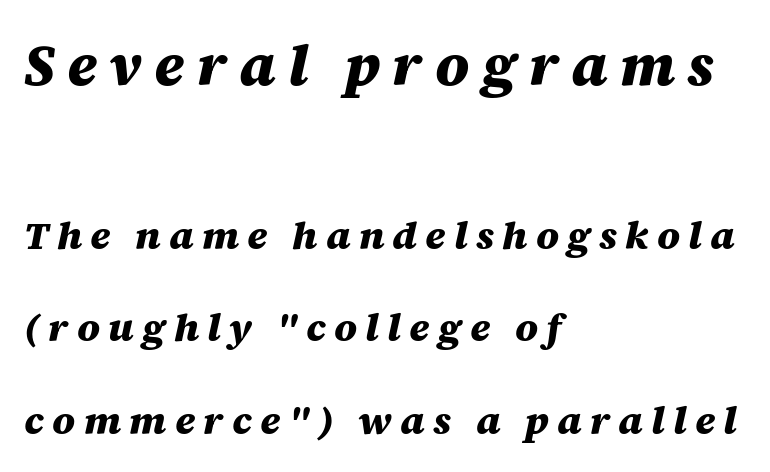
{"italic": "yes", "lean": "right", "slant_degrees": 12, "bold": "yes", "weight": "heavy", "width": "normal", "stroke_contrast": "medium", "x_height": "large", "monospaced": "no", "underline": "no", "align": "left", "line_spacing": "loose", "line_spacing_ratio": 2.37, "letter_spacing": "wide", "letter_spacing_em": 0.21, "larger_block": "first", "size_ratio": 1.49, "glyph_px": 58}
